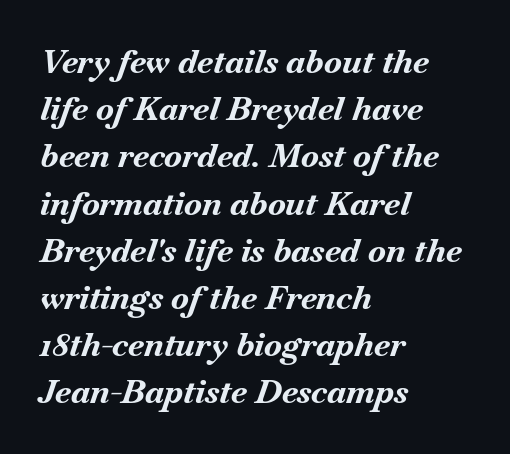
{"italic": "yes", "lean": "right", "slant_degrees": 18, "bold": "yes", "weight": "bold", "width": "normal", "stroke_contrast": "medium", "x_height": "small", "monospaced": "no", "underline": "no", "align": "left", "line_spacing": "normal", "line_spacing_ratio": 1.43, "letter_spacing": "normal", "letter_spacing_em": 0.0, "glyph_px": 33}
